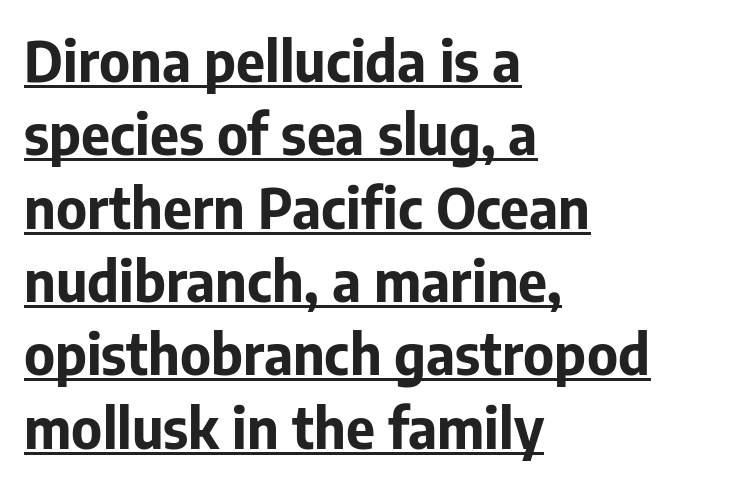
Q: Is the text bold? A: Yes.
Q: Is the text italic (slanted)? A: No, it is upright.
Q: Is the typeface a serif or a sans-serif typeface? A: Sans-serif.
Q: Is the text underlined? A: Yes.
Q: How is the paragraph aligned? A: Left-aligned.
Q: Is the spacing between letters normal or unusually wide? A: Normal.
Q: Is the spacing between lines tight, normal or loose? A: Normal.
Q: Width (condensed, normal, or wide)? A: Normal.
Q: Stroke contrast? A: Low.
Q: x-height? A: Medium.
Q: Monospaced? A: No.
